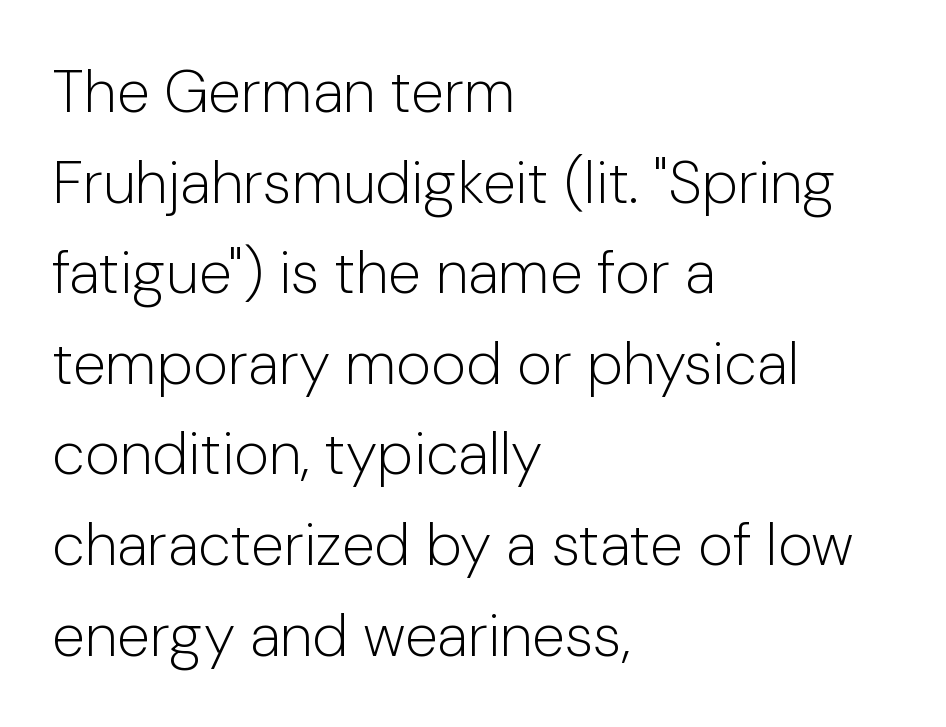
Every stem runs plumb, perpendicular to the baseline. Which margin do the lines hug? The left one — the right edge is uneven. A typesetter would call this leading conventional body-copy spacing. The type family on display is of the sans-serif kind.
